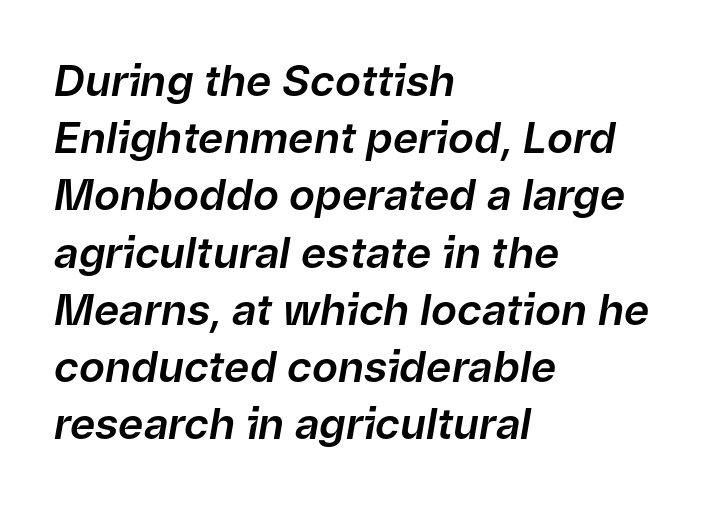
{"italic": "yes", "lean": "right", "slant_degrees": 9, "width": "normal", "stroke_contrast": "low", "x_height": "medium", "monospaced": "no", "underline": "no", "align": "left", "line_spacing": "normal", "line_spacing_ratio": 1.33, "letter_spacing": "normal", "letter_spacing_em": 0.0, "glyph_px": 43}
